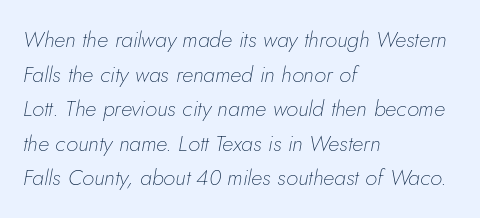
The image shows 22 px text type, italic (leaning right); set left-aligned, normal line spacing (1.57x), normal letter spacing, not underlined.
